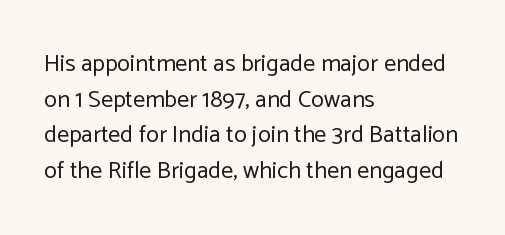
No italicization has been applied; the sample stays upright. Each line starts at the same left margin while the right side varies. Weight: regular or lighter. Compared with typical paragraphs, the rows here are spaced about the same. No extra tracking has been applied to these lines. Any mark beneath the type? The region is blank.
